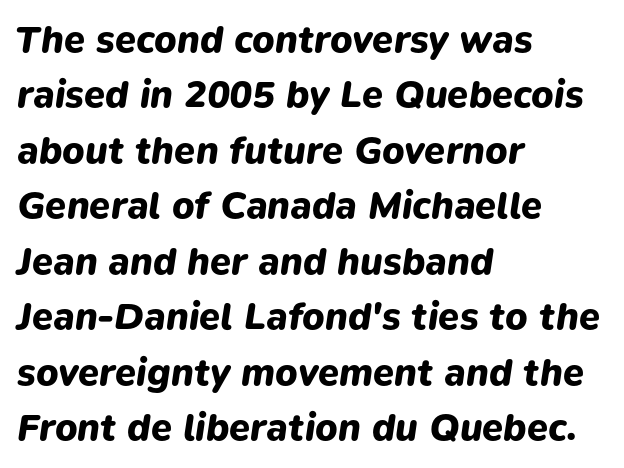
What stands out about the letter spacing? Nothing — it is the standard amount. The strokes are fattened all the way to bold. Layout note: lines flush left. Clear beneath every line of the passage. In terms of leading, this rendering sits right in the middle.
